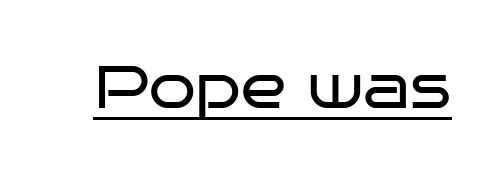
Are there feet on the stems? There aren't — it's a sans. A quiet, ordinary-to-light weight characterises the typeface. Looks like regular typesetting: each glyph gets only the width it needs. The face used here is rendered with its standard letterfit. A typographer would call this underscored text.
